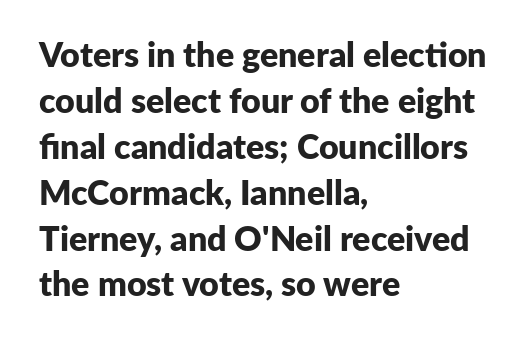
Q: Is the text bold? A: Yes.
Q: Is the text italic (slanted)? A: No, it is upright.
Q: Is the typeface a serif or a sans-serif typeface? A: Sans-serif.
Q: Is the text underlined? A: No.
Q: How is the paragraph aligned? A: Left-aligned.
Q: Is the spacing between letters normal or unusually wide? A: Normal.
Q: Is the spacing between lines tight, normal or loose? A: Normal.
Q: Width (condensed, normal, or wide)? A: Normal.
Q: Stroke contrast? A: Low.
Q: x-height? A: Medium.
Q: Monospaced? A: No.
